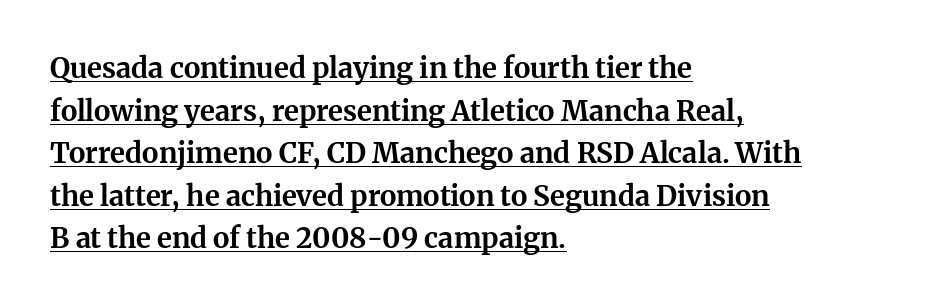
The image shows 28 px bold serif type, upright; set left-aligned, normal line spacing (1.52x), normal letter spacing, underlined; medium stroke contrast and a medium x-height.
